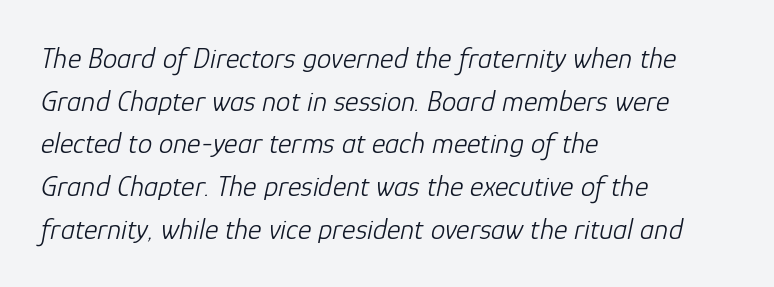
Do the characters align in a grid? No, the font is proportional. The passage shown is not underscored anywhere. This reads as an unemphasized weight, regular at the heaviest. Does the copy run flush right? No — it runs flush left.
